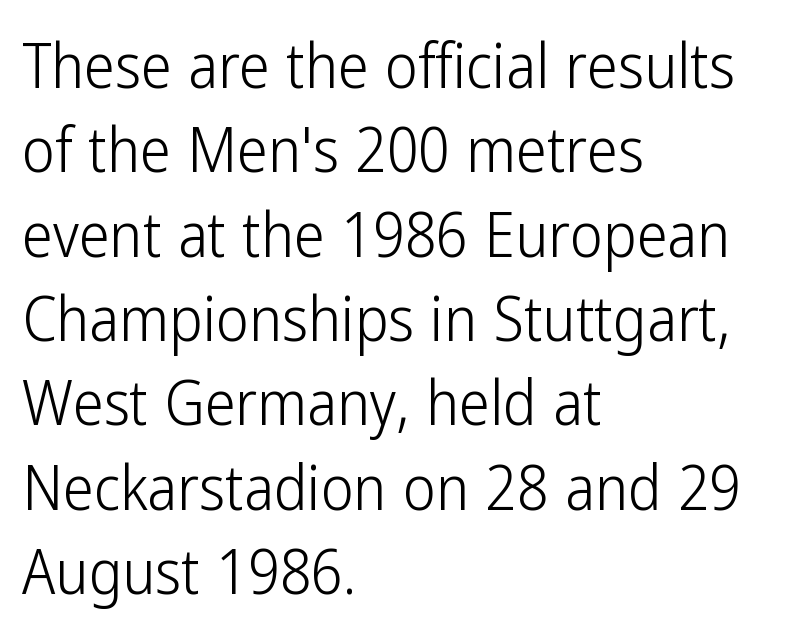
The weight tops out at a normal text grade. This sample has the flowing, uneven cadence of proportional lettering. This is roman type, the default non-slanted kind. Type style note: lacks serifs. Caption: standard tracking, unaltered.
